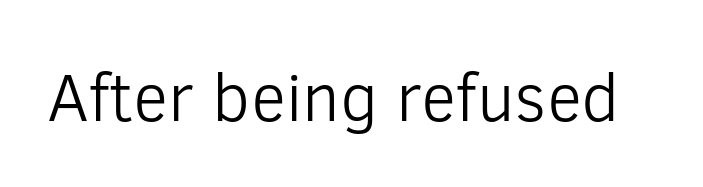
The image shows 68 px light sans-serif type, upright; set normal letter spacing, not underlined; low stroke contrast and a medium x-height.
